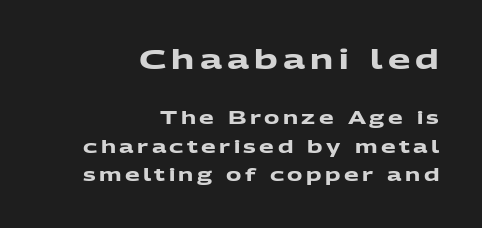
The image shows 26 px bold type; set right-aligned, normal line spacing (1.67x), unusually wide letter spacing (+0.2 em), not underlined; the first (top) block is 1.53x larger.
